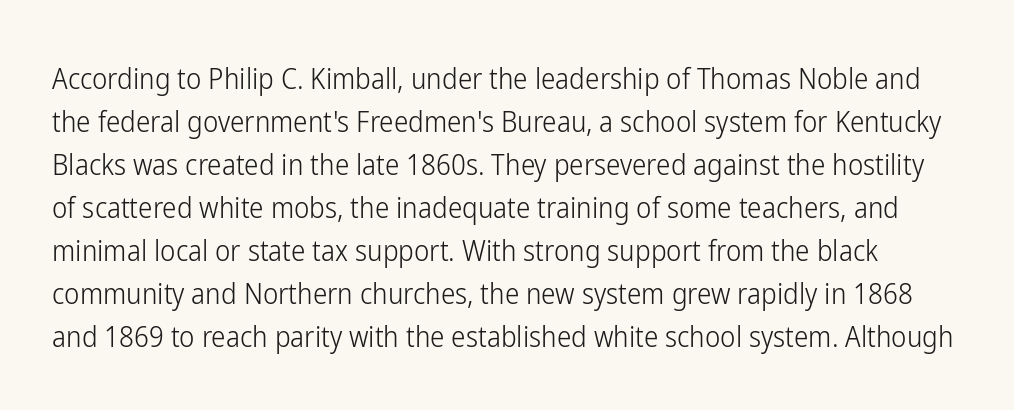
Vertical stems look standard width or narrower in stroke. The designer left line spacing at the default. Quick note: not italic, upright. Unlike a traditional serif, this face leaves its strokes unadorned. Do the characters align in a grid? No, the font is proportional. Tracking here is standard; glyphs follow each other at the usual distance.
